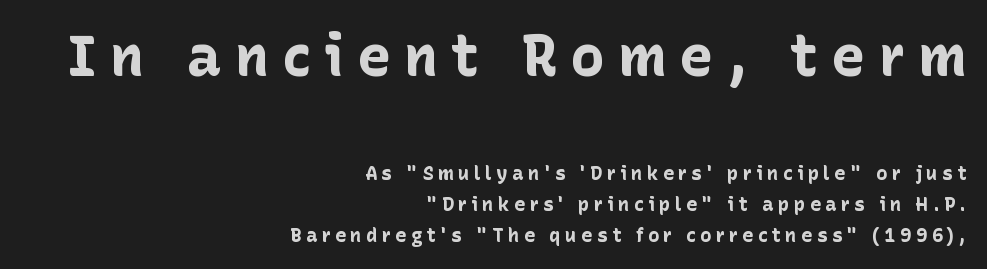
This sample uses expanded letter spacing, leaving extra air between glyphs. The face used here is a sans, in the tradition of grotesques and geometrics. This layout puts the oversized block above and the modest block below. This sample has the flowing, uneven cadence of proportional lettering. Emphasis by weight is at full strength: bold. Lines of text with bare space underneath.
